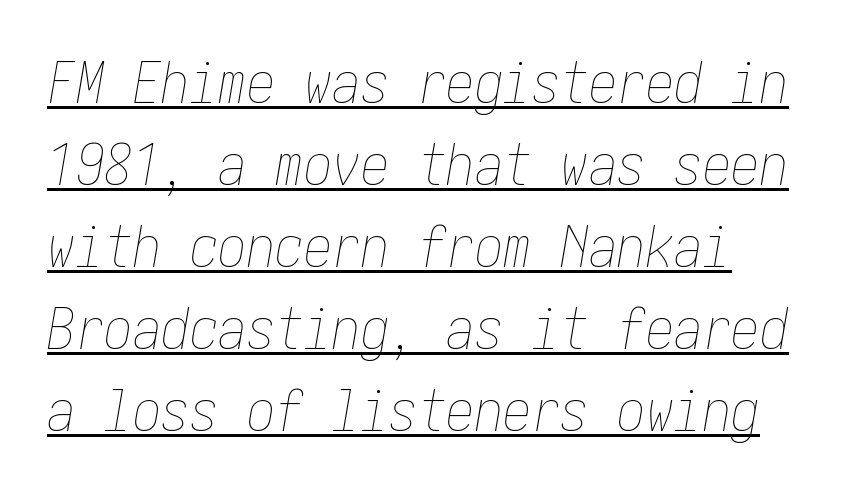
Q: Is the text bold? A: No.
Q: Is the text italic (slanted)? A: Yes, it leans right by about 10 degrees.
Q: Is the text underlined? A: Yes.
Q: Is the spacing between letters normal or unusually wide? A: Normal.
Q: Is the spacing between lines tight, normal or loose? A: Normal.
Q: Width (condensed, normal, or wide)? A: Condensed.
Q: Stroke contrast? A: Low.
Q: x-height? A: Medium.
